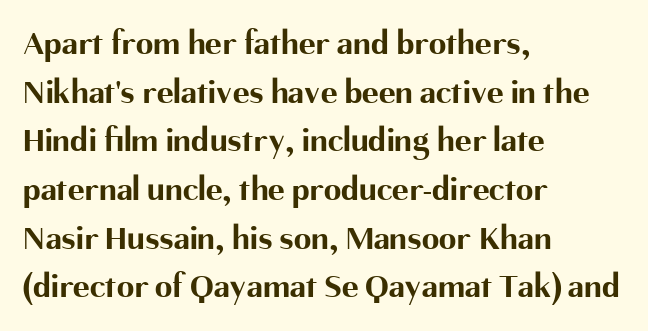
A typesetter would call this leading conventional body-copy spacing. These lines are rendered in a variable-pitch font. Every character sits straight up, as roman type does. The font family rendered here belongs to the sans-serif group.
